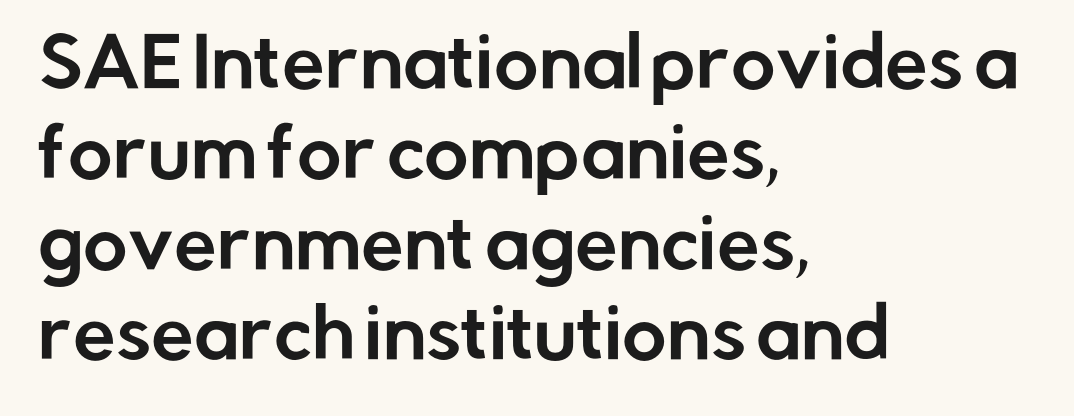
{"serif": "no", "italic": "no", "width": "normal", "stroke_contrast": "low", "x_height": "medium", "monospaced": "no", "underline": "no", "align": "left", "line_spacing": "normal", "line_spacing_ratio": 1.33, "letter_spacing": "normal", "letter_spacing_em": 0.0, "glyph_px": 68}
